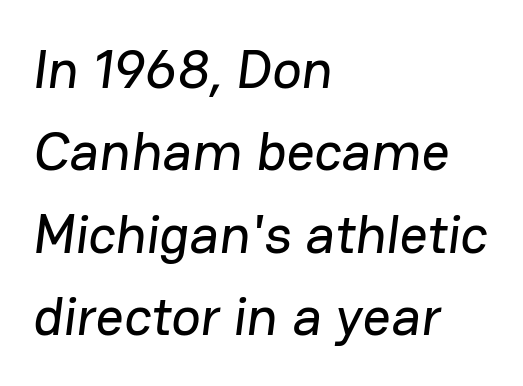
Horizontal bands of white between lines are of average thickness. The gap between lines stays unmarked. Do the characters align in a grid? No, the font is proportional. Words appear dense and cohesive because spacing is normal. Visually the block forms a straight wall on the left and a jagged coastline on the right. The text was rendered using a sans face with plain stroke endings.
